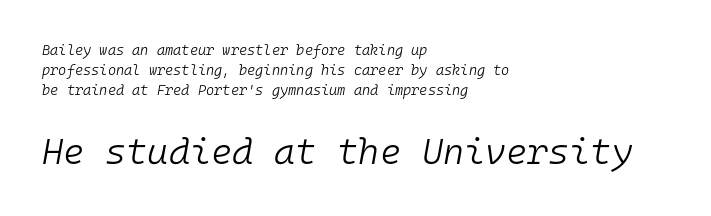
{"italic": "yes", "lean": "right", "slant_degrees": 10, "bold": "no", "weight": "light", "width": "normal", "stroke_contrast": "low", "x_height": "medium", "monospaced": "yes", "underline": "no", "align": "left", "line_spacing": "normal", "line_spacing_ratio": 1.42, "letter_spacing": "normal", "letter_spacing_em": 0.0, "larger_block": "second", "size_ratio": 2.57, "glyph_px": 36}
